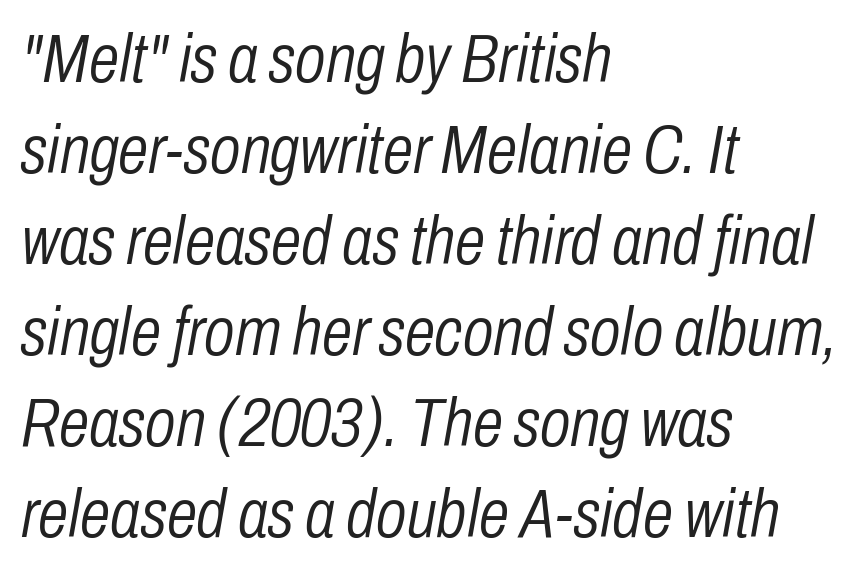
{"italic": "yes", "lean": "right", "slant_degrees": 10, "bold": "no", "weight": "light", "width": "condensed", "stroke_contrast": "low", "x_height": "medium", "monospaced": "no", "underline": "no", "align": "left", "line_spacing": "normal", "line_spacing_ratio": 1.32, "letter_spacing": "normal", "letter_spacing_em": 0.0, "glyph_px": 69}
